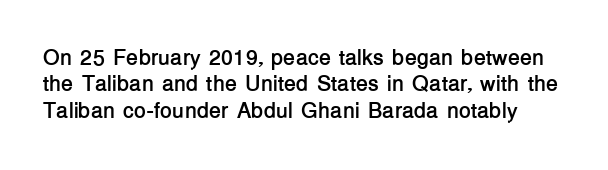
The image shows 22 px bold type, upright; set line spacing 1.2x, normal letter spacing, not underlined.
